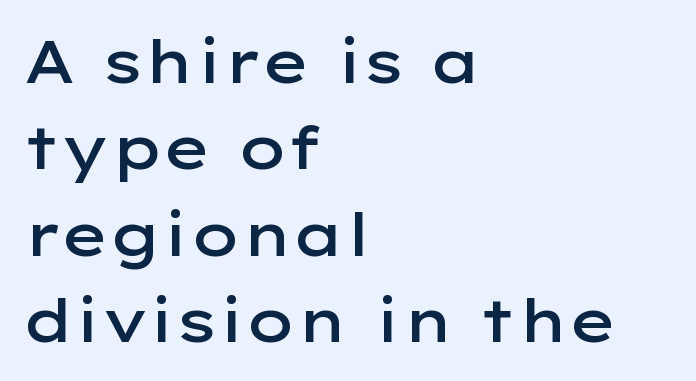
Q: Is the text bold? A: Semi-bold.
Q: Is the text italic (slanted)? A: No, it is upright.
Q: Is the typeface a serif or a sans-serif typeface? A: Sans-serif.
Q: Is the text underlined? A: No.
Q: How is the paragraph aligned? A: Left-aligned.
Q: Is the spacing between letters normal or unusually wide? A: Normal.
Q: Is the spacing between lines tight, normal or loose? A: Normal.
Q: Width (condensed, normal, or wide)? A: Wide.
Q: Stroke contrast? A: Low.
Q: x-height? A: Medium.
Q: Monospaced? A: No.
